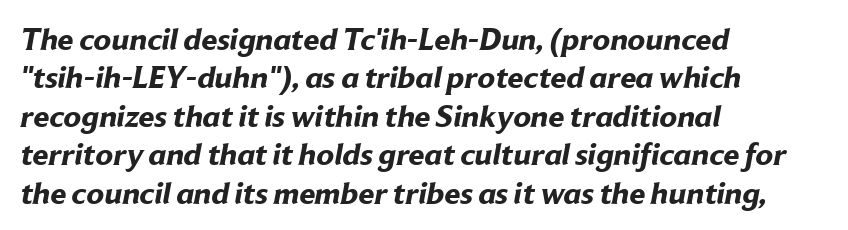
Q: Is the text bold? A: Yes.
Q: Is the typeface a serif or a sans-serif typeface? A: Sans-serif.
Q: Is the text underlined? A: No.
Q: How is the paragraph aligned? A: Left-aligned.
Q: Is the spacing between letters normal or unusually wide? A: Normal.
Q: Width (condensed, normal, or wide)? A: Normal.
Q: Stroke contrast? A: Low.
Q: x-height? A: Medium.
Q: Monospaced? A: No.
